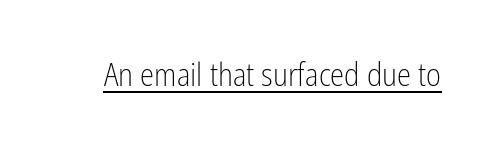
{"serif": "no", "italic": "no", "bold": "no", "weight": "light", "width": "condensed", "stroke_contrast": "low", "x_height": "medium", "monospaced": "no", "underline": "yes", "letter_spacing": "normal", "letter_spacing_em": 0.0, "glyph_px": 32}
